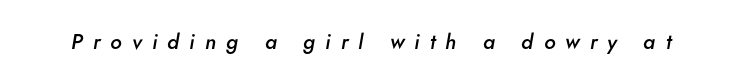
The font is running at a semibold setting, under full bold. Compared with typical body copy, the letter spacing here is much looser. Beneath every word, the page is bare. Characters are canted at an angle relative to the baseline's perpendicular.
